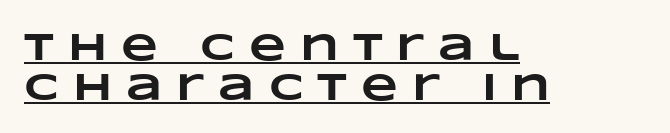
The image shows 38 px heavy, wide type; set left-aligned, tight line spacing (1.06x), unusually wide letter spacing (+0.37 em), underlined; low stroke contrast and a large x-height.
